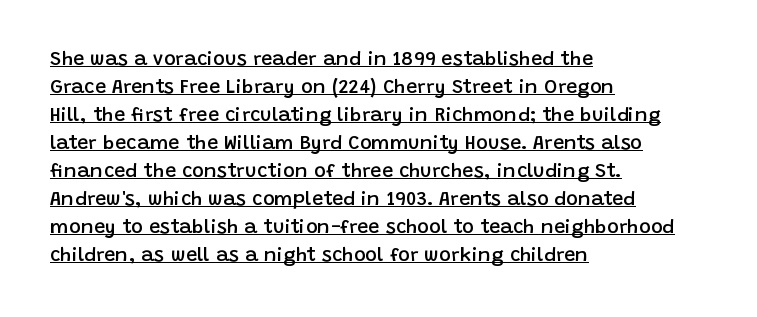
Rendered with straight, roman letterforms. Reading down the column, the eye jumps a familiar distance to each next line. The rendering anchors every line to the left-hand side. Heft: intermediate — a semibold.
